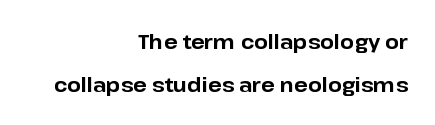
Q: Is the text bold? A: Yes.
Q: Is the text italic (slanted)? A: No, it is upright.
Q: Is the text underlined? A: No.
Q: How is the paragraph aligned? A: Right-aligned.
Q: Is the spacing between letters normal or unusually wide? A: Normal.
Q: Is the spacing between lines tight, normal or loose? A: Loose.
